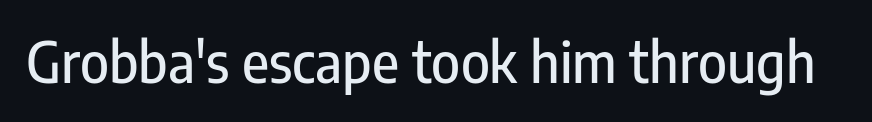
The image shows 55 px condensed sans-serif type, upright; set normal letter spacing, not underlined; low stroke contrast and a medium x-height.
